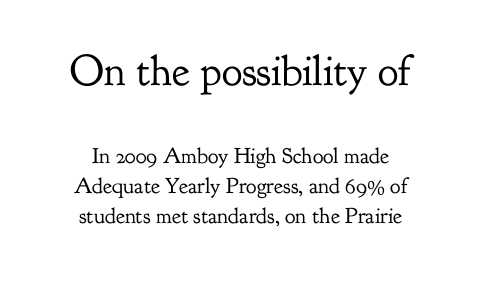
Descender tails drop into unmarked territory. Ascenders rise straight up at ninety degrees. Spacing verdict: proportional, widths tailored to each character. Characters follow at the spacing the type designer built in.
